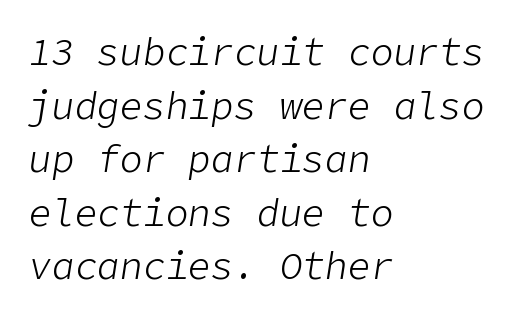
Each line starts at the same left margin while the right side varies. The vertical gap from one line to the next is medium. These glyphs show unthickened strokes, regular width or finer. Students, note that the glyphs here touch the page at normal intervals. Each row of text sits above clean, open space. Observe the lean: these are italic letterforms.
